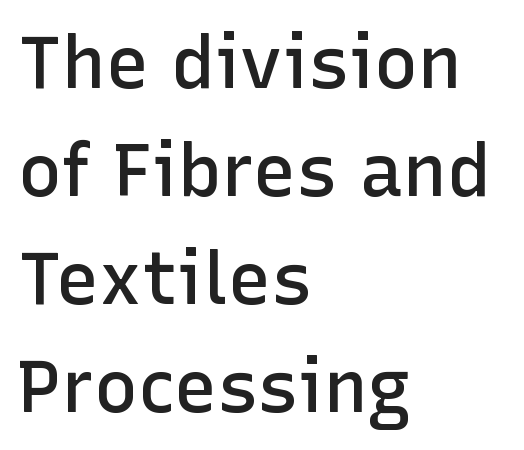
Does the lettering tilt? It doesn't — this is upright. Leftover space on each line is placed entirely after the last word. One glance says typical: line gaps are just what's usual. Think of a printed novel: that variable character pitch is what you see here. The string is rendered with underlining switched off. The passage shown has conventional tracking throughout.
